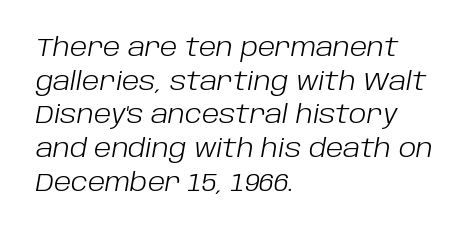
The image shows 25 px text type, italic (leaning right); set left-aligned, normal line spacing (1.35x), normal letter spacing, not underlined.
